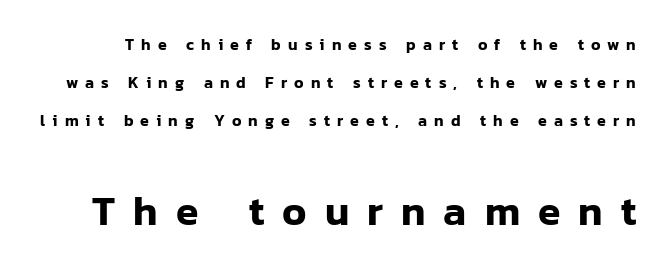
Q: Is the text italic (slanted)? A: No, it is upright.
Q: Is the typeface a serif or a sans-serif typeface? A: Sans-serif.
Q: Is the text underlined? A: No.
Q: Is the spacing between letters normal or unusually wide? A: Unusually wide.
Q: Is the spacing between lines tight, normal or loose? A: Loose.
Q: Which block of text is set in a larger size, the first (top) or the second (bottom)? A: The second (bottom) one.
Q: Width (condensed, normal, or wide)? A: Normal.
Q: Stroke contrast? A: Low.
Q: x-height? A: Medium.
Q: Monospaced? A: No.
